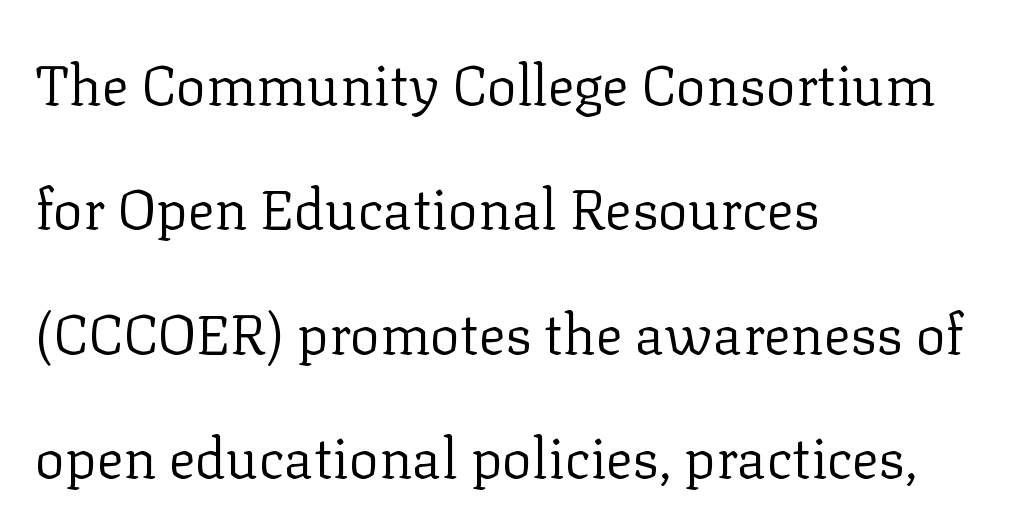
Is the letter spacing exaggerated? No — it looks like the ordinary default. Any mark beneath the type? The region is blank. A classic flush-left, rag-right setting is used for this passage. You could not count columns in this text — the font is proportionally spaced.
